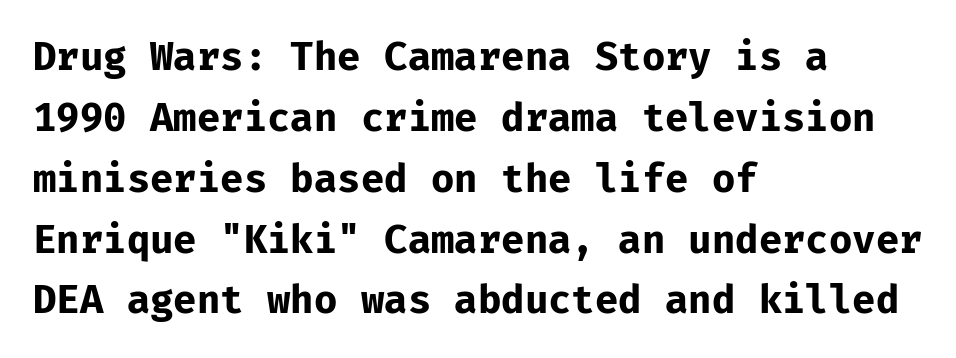
The image shows 39 px bold sans-serif type, upright, monospaced; set left-aligned, normal line spacing (1.56x), normal letter spacing, not underlined; low stroke contrast and a medium x-height.
